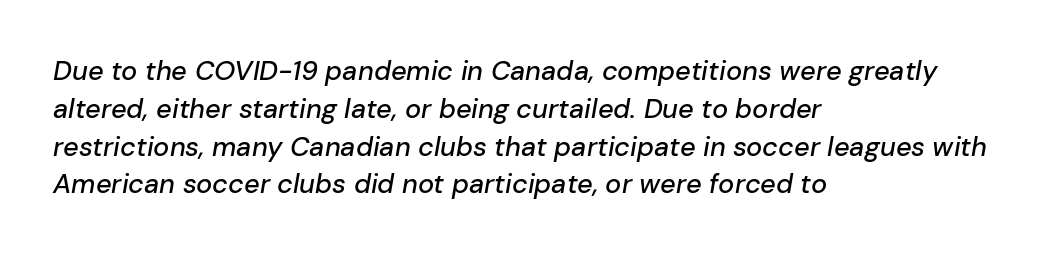
{"italic": "yes", "lean": "right", "slant_degrees": 10, "underline": "no", "align": "left", "line_spacing": "normal", "line_spacing_ratio": 1.4, "letter_spacing": "normal", "letter_spacing_em": 0.0, "glyph_px": 27}
